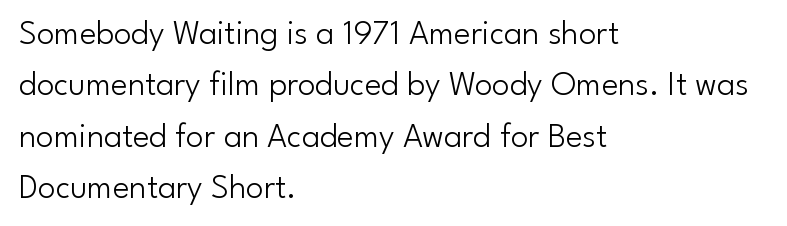
Q: Is the text bold? A: No.
Q: Is the text italic (slanted)? A: No, it is upright.
Q: Is the typeface a serif or a sans-serif typeface? A: Sans-serif.
Q: Is the text underlined? A: No.
Q: How is the paragraph aligned? A: Left-aligned.
Q: Is the spacing between letters normal or unusually wide? A: Normal.
Q: Is the spacing between lines tight, normal or loose? A: Normal.
Q: Width (condensed, normal, or wide)? A: Normal.
Q: Stroke contrast? A: Low.
Q: x-height? A: Small.
Q: Monospaced? A: No.
